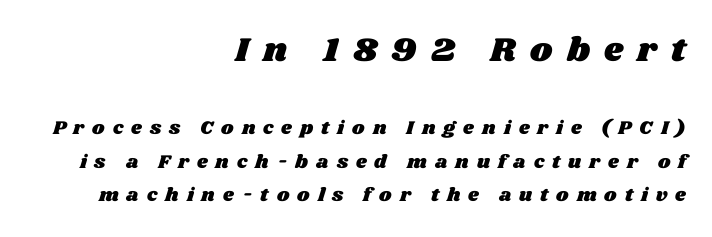
{"width": "wide", "stroke_contrast": "medium", "x_height": "large", "monospaced": "no", "underline": "no", "align": "right", "line_spacing_ratio": 1.78, "letter_spacing": "wide", "letter_spacing_em": 0.42, "larger_block": "first", "size_ratio": 1.79, "glyph_px": 34}
